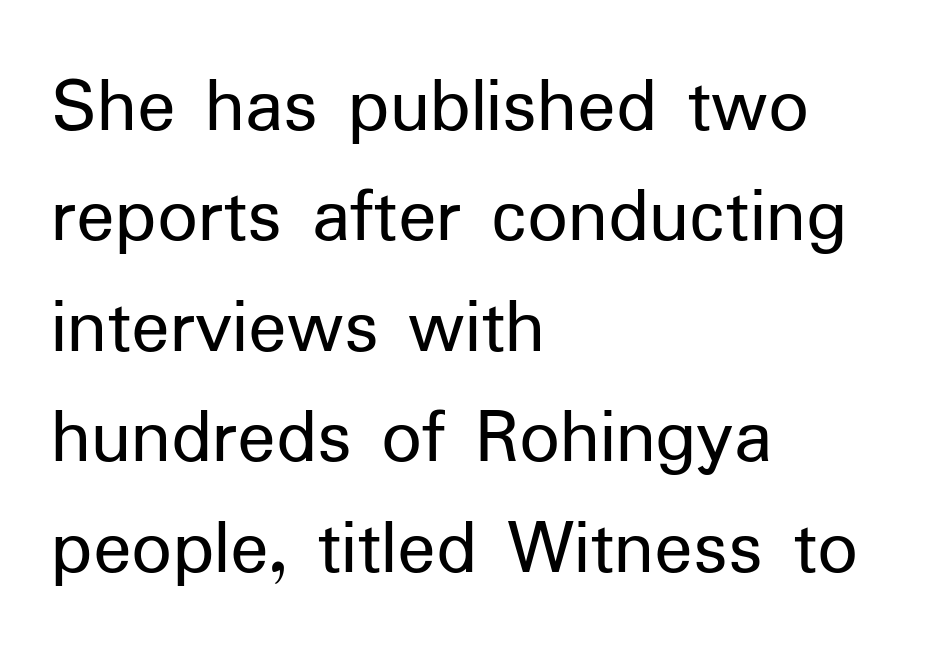
{"serif": "no", "italic": "no", "bold": "no", "weight": "regular", "width": "normal", "stroke_contrast": "low", "x_height": "medium", "monospaced": "no", "underline": "no", "align": "left", "line_spacing": "normal", "line_spacing_ratio": 1.38, "letter_spacing": "normal", "letter_spacing_em": 0.0, "glyph_px": 80}
